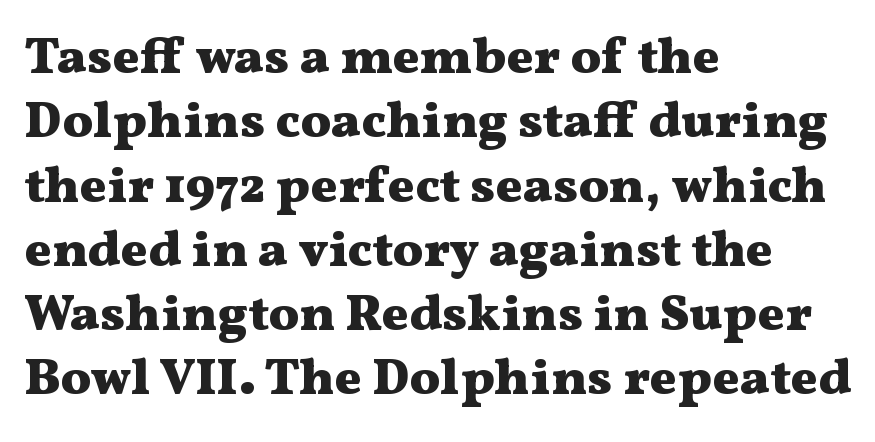
Summary of weight: heavy, a full bold. Horizontal bands of white between lines are of average thickness. The face used here is proportionally spaced, like ordinary book or web type. I'd call this a serif setting — the letters wear small feet.
